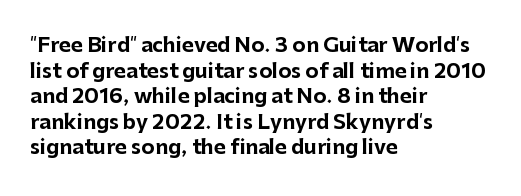
{"italic": "no", "bold": "yes", "underline": "no", "align": "left", "line_spacing": "normal", "line_spacing_ratio": 1.28, "letter_spacing": "normal", "letter_spacing_em": 0.0, "glyph_px": 20}
